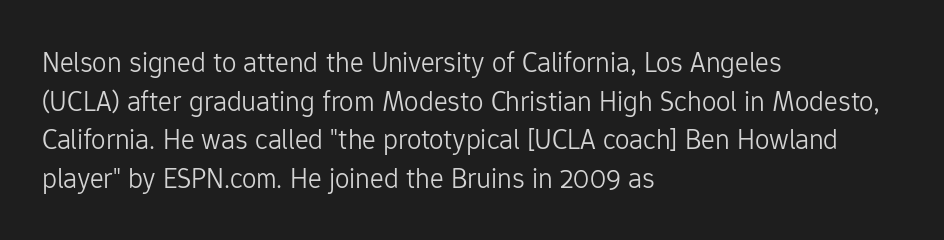
Leading matches the norm, producing a regular column. No chunkiness to these letters — they're not bold. Style check: upright. The rendering uses natural spacing where letterforms have individual widths.
